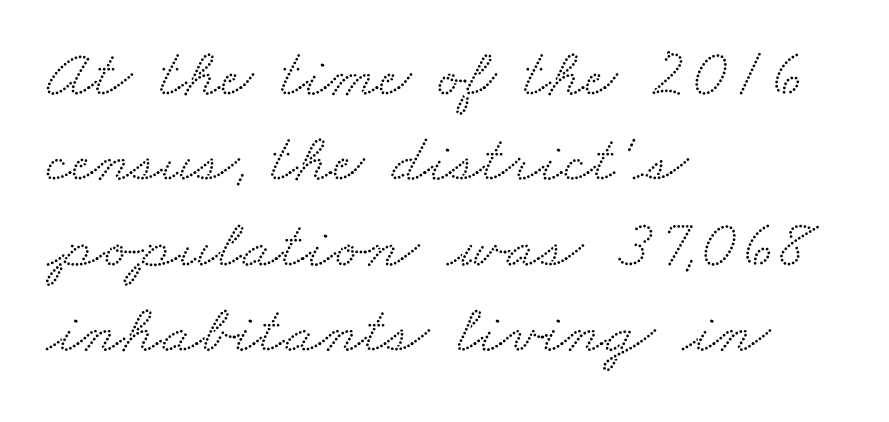
The image shows 70 px wide serif type; set left-aligned, line spacing 1.22x, normal letter spacing, not underlined; medium stroke contrast and a small x-height.
